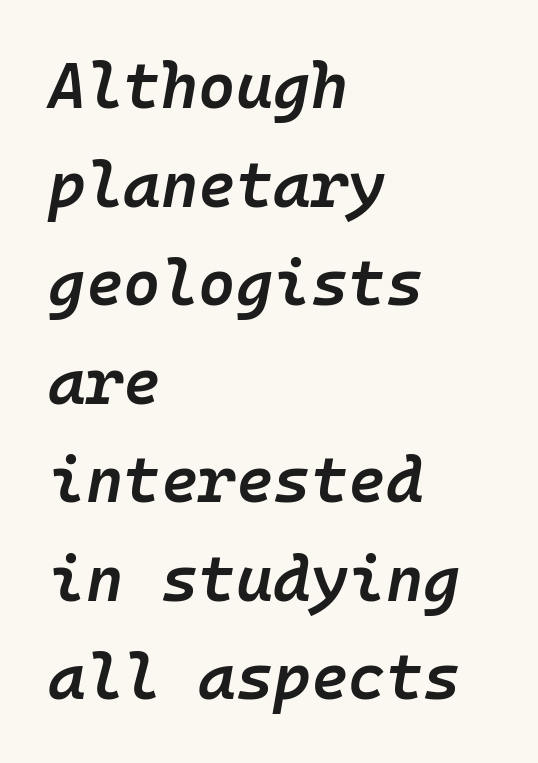
The font's italic variant was chosen for this text. Typesetter's note: demi weight, one step under bold. Underline: absent. Notice how descenders clear the ascenders below comfortably — that's standard leading. Horizontally, the lines are justified to the leading edge only.
